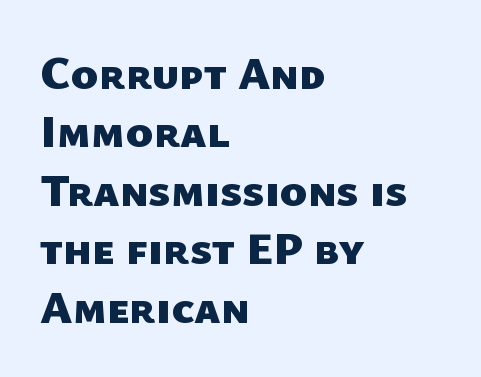
The image shows 46 px heavy sans-serif type; set left-aligned, normal line spacing (1.27x), normal letter spacing, not underlined; low stroke contrast and a medium x-height.
